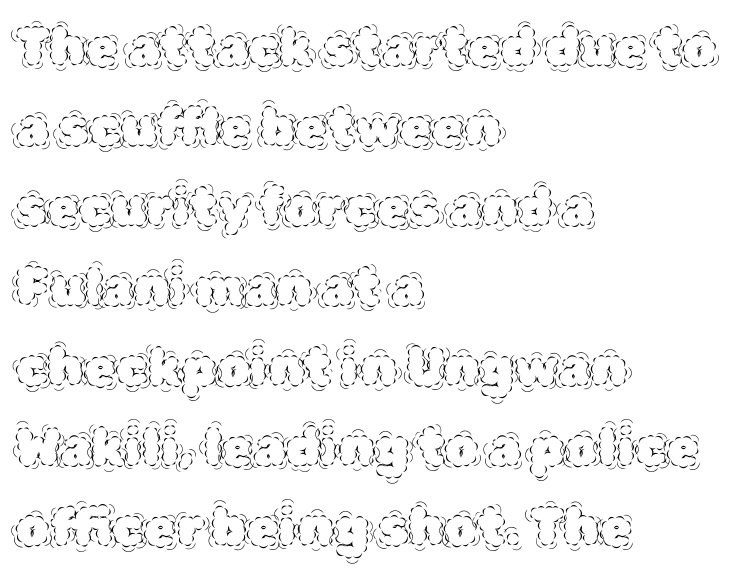
Q: Is the text bold? A: No.
Q: Is the text italic (slanted)? A: No, it is upright.
Q: Is the text underlined? A: No.
Q: How is the paragraph aligned? A: Left-aligned.
Q: Is the spacing between letters normal or unusually wide? A: Normal.
Q: Is the spacing between lines tight, normal or loose? A: Normal.
Q: Width (condensed, normal, or wide)? A: Normal.
Q: x-height? A: Large.
Q: Monospaced? A: No.
